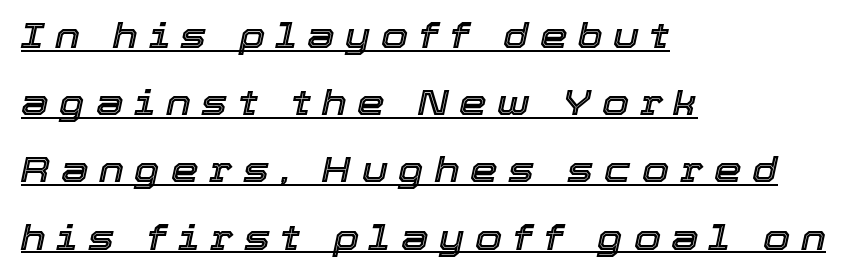
The image shows 35 px text type, italic (leaning right); set left-aligned, loose line spacing (1.92x), unusually wide letter spacing (+0.3 em), underlined; a medium x-height.
